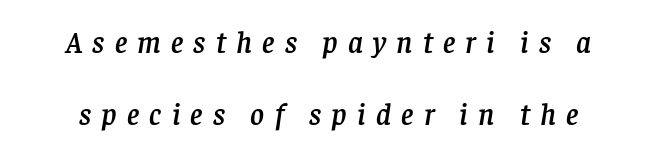
The image shows 30 px serif type, italic (leaning right); set loose line spacing (2.39x), unusually wide letter spacing (+0.34 em), not underlined; low stroke contrast and a large x-height.
